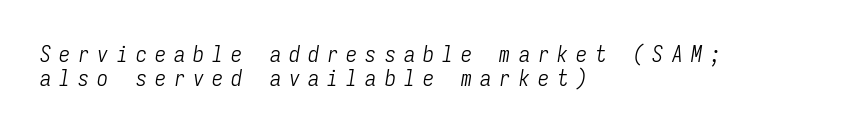
The image shows 22 px text type, italic (leaning right); set left-aligned, tight line spacing (1.11x), unusually wide letter spacing (+0.37 em), not underlined.
